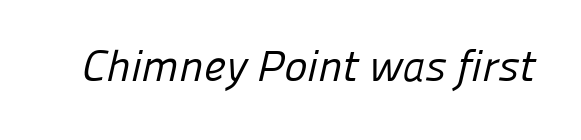
The image shows 44 px regular-weight sans-serif type; set normal letter spacing, not underlined; low stroke contrast and a medium x-height.
